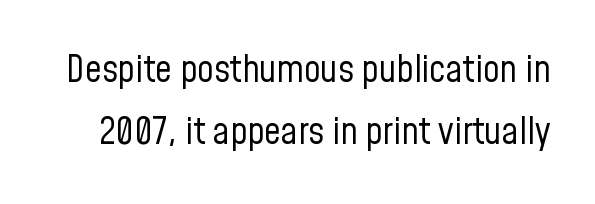
{"serif": "no", "italic": "no", "bold": "no", "weight": "regular", "width": "condensed", "stroke_contrast": "low", "x_height": "medium", "monospaced": "no", "underline": "no", "line_spacing": "normal", "line_spacing_ratio": 1.67, "letter_spacing": "normal", "letter_spacing_em": 0.0, "glyph_px": 37}
